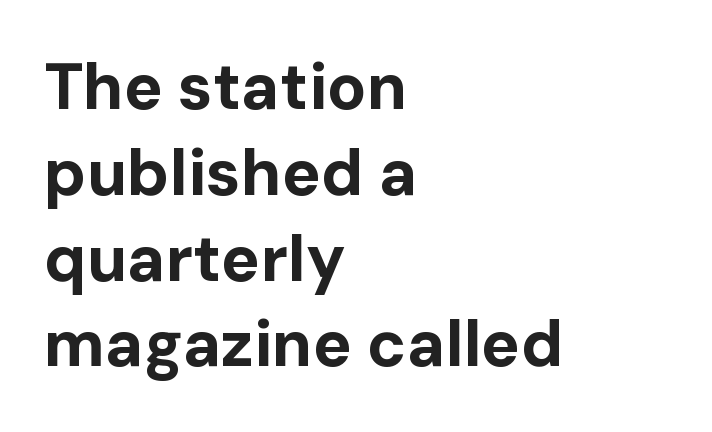
Nobody drew a line under any word here. Words appear dense and cohesive because spacing is normal. Regarding leading, the lines here are spaced in the standard way. The rag falls on the right side of this text block.
